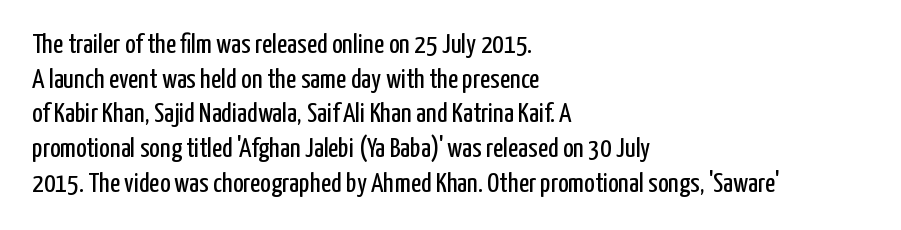
Q: Is the text bold? A: No.
Q: Is the text italic (slanted)? A: No, it is upright.
Q: Is the typeface a serif or a sans-serif typeface? A: Sans-serif.
Q: Is the text underlined? A: No.
Q: How is the paragraph aligned? A: Left-aligned.
Q: Is the spacing between letters normal or unusually wide? A: Normal.
Q: Width (condensed, normal, or wide)? A: Condensed.
Q: Stroke contrast? A: Low.
Q: x-height? A: Medium.
Q: Monospaced? A: No.
